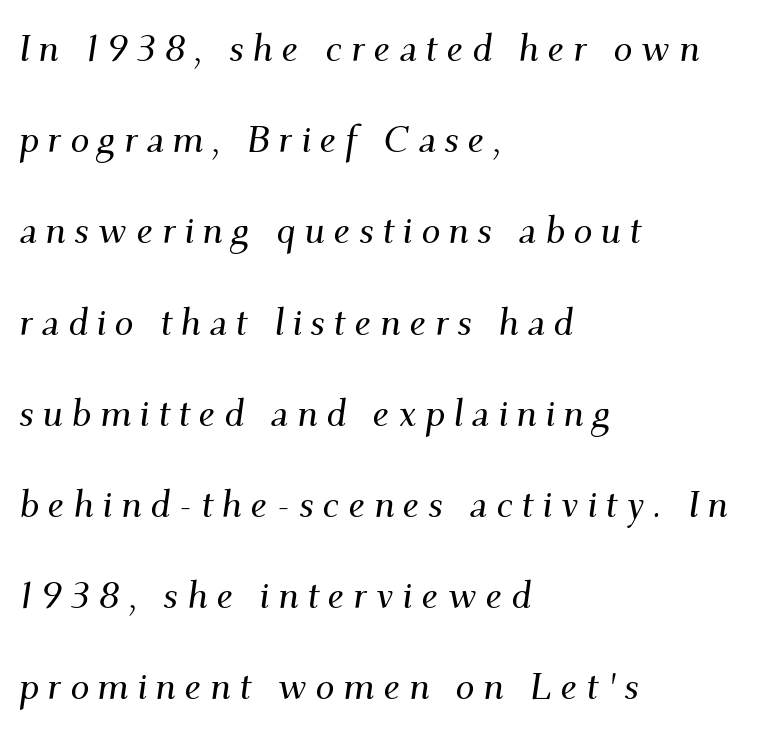
The image shows 38 px serif type, italic (leaning right); set left-aligned, loose line spacing (2.4x), unusually wide letter spacing (+0.22 em), not underlined; medium stroke contrast and a small x-height.
